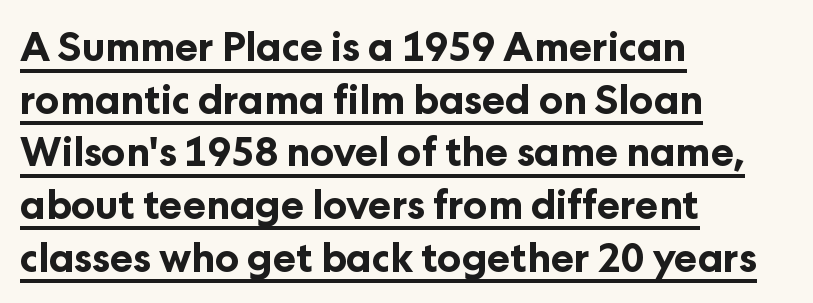
One glance says typical: line gaps are just what's usual. In terms of letterspacing, this is plain default setting. Typesetter's note: full bold, strokes at maximum text heaviness. The specimen includes a rule beneath the text block's lines. Is this a fixed-width face? No — the glyphs have proportional, varying widths. Style check: upright.
